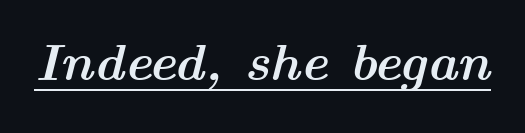
The image shows 52 px semibold, wide type, italic (leaning right); set normal letter spacing, underlined; medium stroke contrast and a medium x-height.
